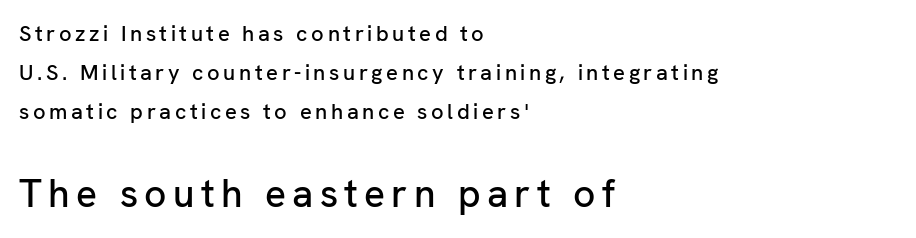
Underline: absent. The face used here appears at its bigger size in the lower chunk. The letters advance in unequal steps, a hallmark of proportional type. Line starts are locked; line ends wander. Stroke terminals: plain, sans-serif.
